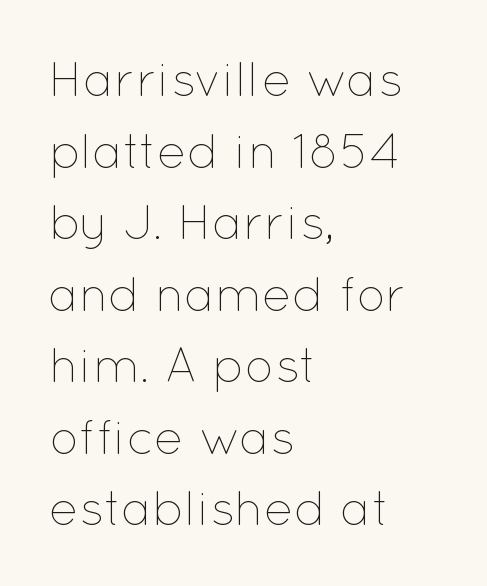
Q: Is the text bold? A: No.
Q: Is the text italic (slanted)? A: No, it is upright.
Q: Is the text underlined? A: No.
Q: How is the paragraph aligned? A: Left-aligned.
Q: Is the spacing between letters normal or unusually wide? A: Normal.
Q: Is the spacing between lines tight, normal or loose? A: Normal.
Q: Width (condensed, normal, or wide)? A: Normal.
Q: Stroke contrast? A: Low.
Q: x-height? A: Medium.
Q: Monospaced? A: No.
